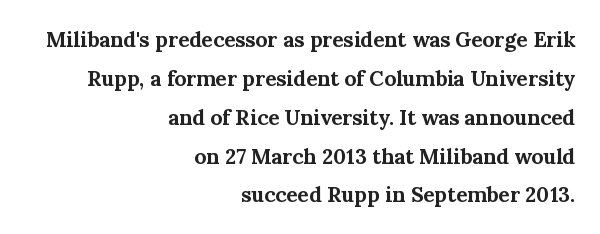
In CSS terms this would be text-align: right. Caption: bold face, heavy strokes. The words here are not underlined. Students, note that the glyphs here touch the page at normal intervals. Style check: upright.
